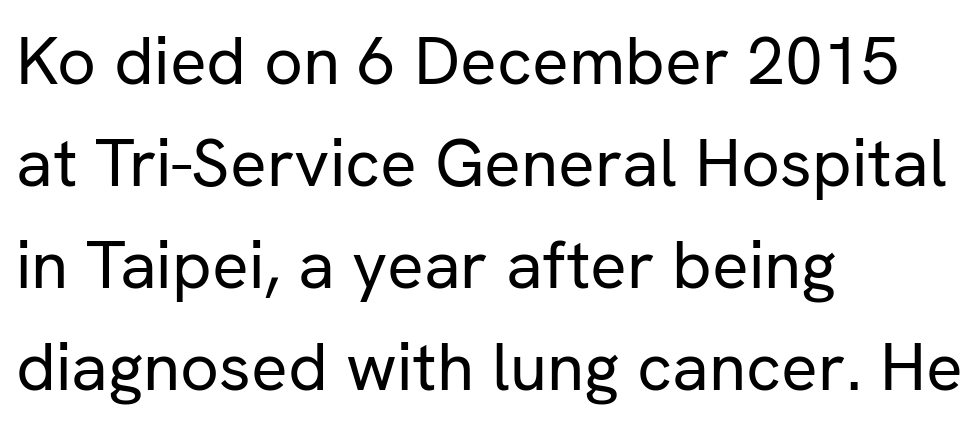
{"serif": "no", "italic": "no", "bold": "no", "weight": "regular", "width": "normal", "stroke_contrast": "low", "x_height": "medium", "monospaced": "no", "underline": "no", "align": "left", "line_spacing": "normal", "line_spacing_ratio": 1.5, "letter_spacing": "normal", "letter_spacing_em": 0.0, "glyph_px": 68}
